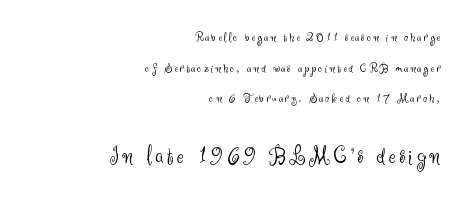
Q: Is the text bold? A: No.
Q: Is the text italic (slanted)? A: No, it is upright.
Q: Is the text underlined? A: No.
Q: How is the paragraph aligned? A: Right-aligned.
Q: Is the spacing between lines tight, normal or loose? A: Loose.
Q: Which block of text is set in a larger size, the first (top) or the second (bottom)? A: The second (bottom) one.
